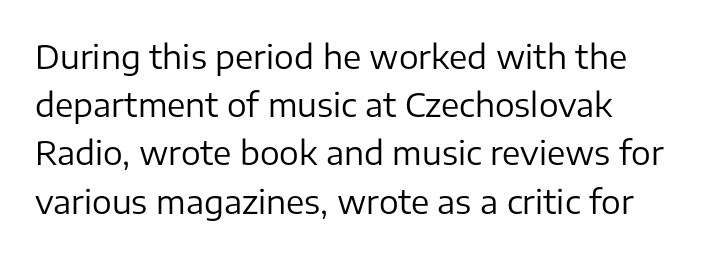
The weight would be labelled regular, book, light, or lighter still. The passage shown has conventional tracking throughout. Unmarked baselines from the first word to the last. Students, observe: this is what conventionally led text looks like. Do the characters align in a grid? No, the font is proportional.
